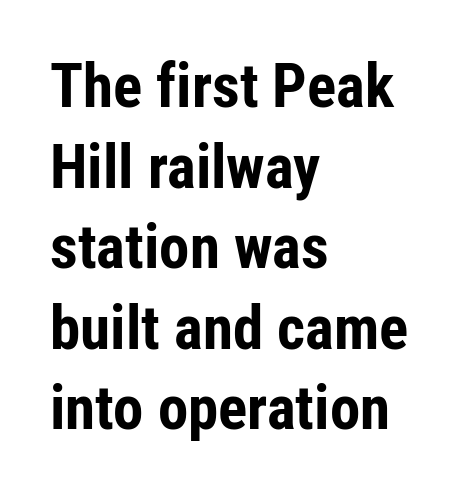
{"serif": "no", "italic": "no", "bold": "yes", "weight": "bold", "width": "condensed", "stroke_contrast": "low", "x_height": "medium", "monospaced": "no", "underline": "no", "align": "left", "line_spacing": "normal", "line_spacing_ratio": 1.32, "letter_spacing": "normal", "letter_spacing_em": 0.0, "glyph_px": 61}
